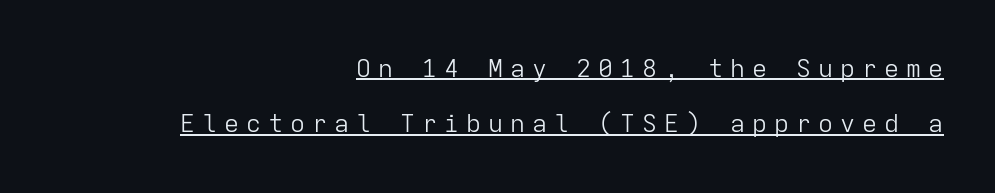
Q: Is the text bold? A: No.
Q: Is the text italic (slanted)? A: No, it is upright.
Q: Is the text underlined? A: Yes.
Q: How is the paragraph aligned? A: Right-aligned.
Q: Is the spacing between letters normal or unusually wide? A: Unusually wide.
Q: Is the spacing between lines tight, normal or loose? A: Loose.
